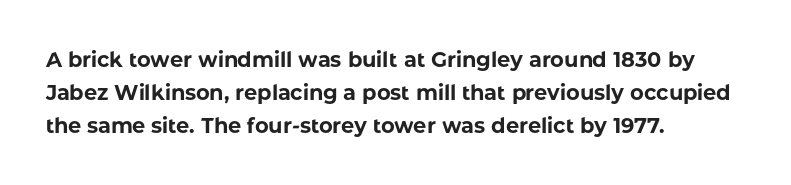
The image shows 21 px bold type, upright; set left-aligned, normal line spacing (1.57x), normal letter spacing, not underlined.
